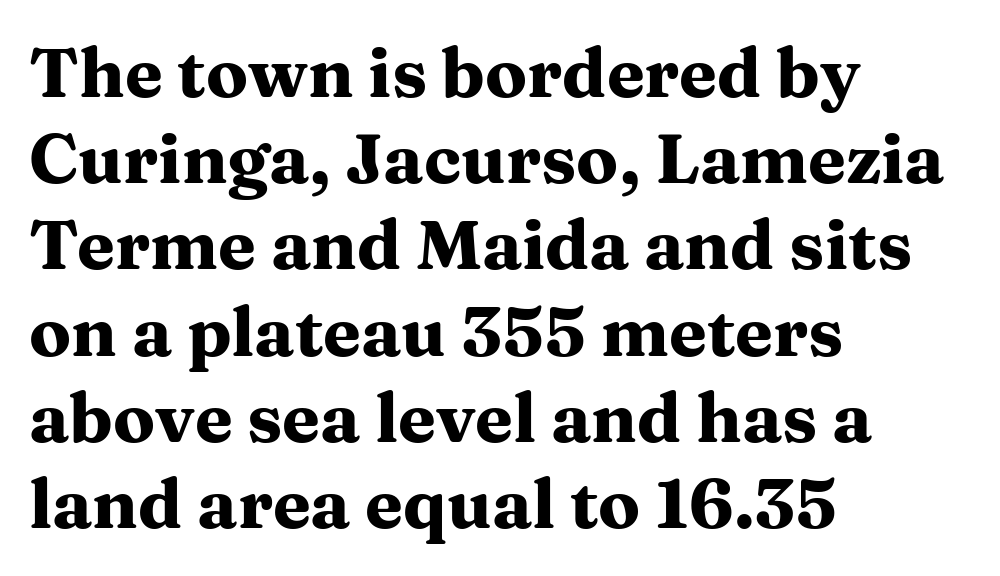
Q: Is the text bold? A: Yes.
Q: Is the text italic (slanted)? A: No, it is upright.
Q: Is the typeface a serif or a sans-serif typeface? A: Serif.
Q: Is the text underlined? A: No.
Q: How is the paragraph aligned? A: Left-aligned.
Q: Is the spacing between letters normal or unusually wide? A: Normal.
Q: Is the spacing between lines tight, normal or loose? A: Normal.
Q: Width (condensed, normal, or wide)? A: Wide.
Q: Stroke contrast? A: Medium.
Q: x-height? A: Medium.
Q: Monospaced? A: No.
